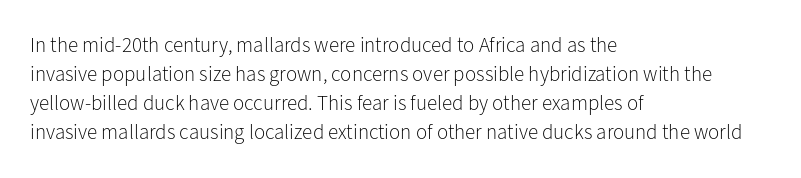
Letters rest on an invisible, unmarked baseline. Heaviness? Minimal to ordinary, like unemphasized prose. The rendering anchors every line to the left-hand side. The line-height multiplier appears to be the usual default.
